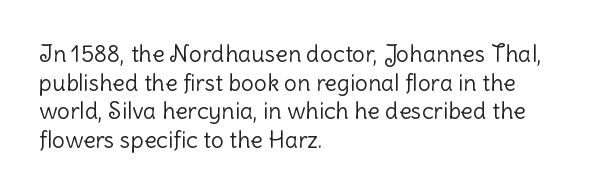
Q: Is the text bold? A: No.
Q: Is the text italic (slanted)? A: No, it is upright.
Q: Is the text underlined? A: No.
Q: How is the paragraph aligned? A: Left-aligned.
Q: Is the spacing between letters normal or unusually wide? A: Normal.
Q: Is the spacing between lines tight, normal or loose? A: Normal.
